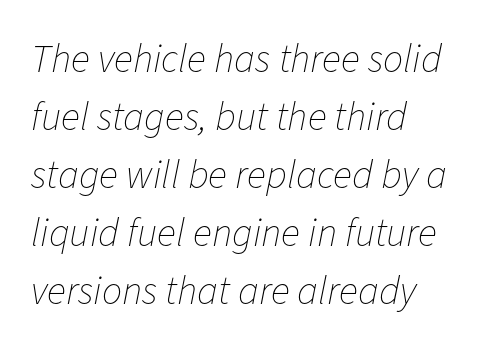
Q: Is the text bold? A: No.
Q: Is the text italic (slanted)? A: Yes, it leans right by about 11 degrees.
Q: Is the text underlined? A: No.
Q: How is the paragraph aligned? A: Left-aligned.
Q: Is the spacing between letters normal or unusually wide? A: Normal.
Q: Is the spacing between lines tight, normal or loose? A: Normal.
Q: Width (condensed, normal, or wide)? A: Normal.
Q: Stroke contrast? A: Low.
Q: x-height? A: Medium.
Q: Monospaced? A: No.
